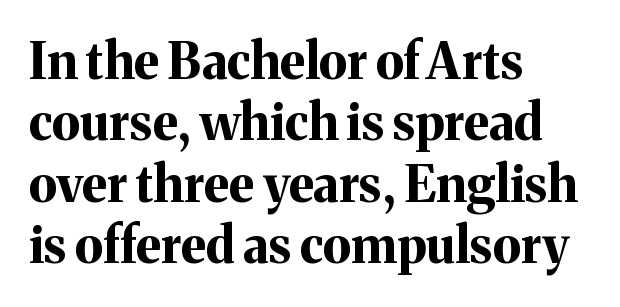
Character widths vary here, with narrow letters taking less room than wide ones. Honestly, the letter spacing is just normal — you wouldn't notice it. The letters carry serifs — small finishing strokes at the ends of their stems. Ordinary non-slanted type is in use. The area under the type is left untouched.
